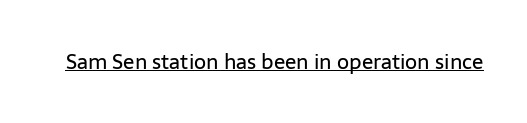
Q: Is the text bold? A: No.
Q: Is the text italic (slanted)? A: No, it is upright.
Q: Is the text underlined? A: Yes.
Q: Is the spacing between letters normal or unusually wide? A: Normal.
